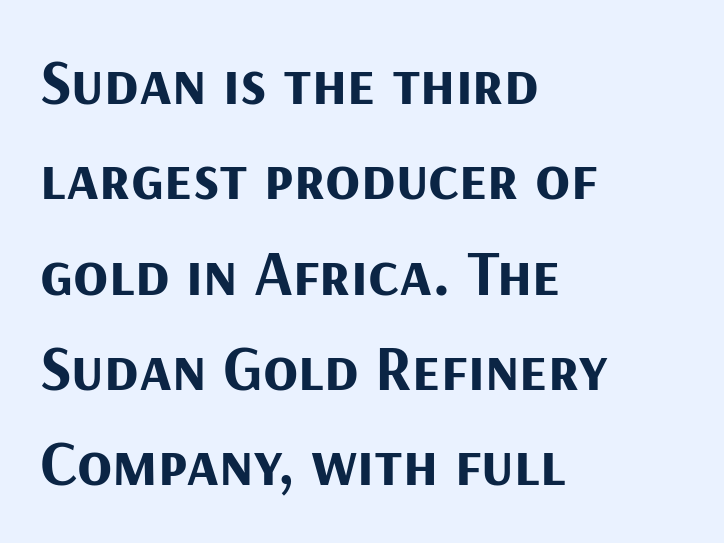
Q: Is the text bold? A: Yes.
Q: Is the text italic (slanted)? A: No, it is upright.
Q: Is the typeface a serif or a sans-serif typeface? A: Sans-serif.
Q: Is the text underlined? A: No.
Q: How is the paragraph aligned? A: Left-aligned.
Q: Is the spacing between letters normal or unusually wide? A: Normal.
Q: Is the spacing between lines tight, normal or loose? A: Normal.
Q: Width (condensed, normal, or wide)? A: Normal.
Q: Stroke contrast? A: Medium.
Q: x-height? A: Medium.
Q: Monospaced? A: No.
